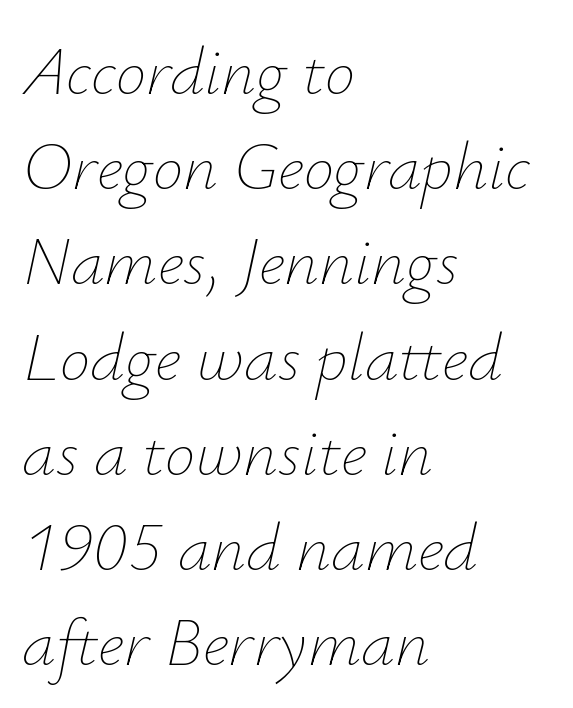
{"italic": "yes", "lean": "right", "slant_degrees": 12, "bold": "no", "weight": "thin", "width": "normal", "stroke_contrast": "low", "x_height": "small", "monospaced": "no", "underline": "no", "align": "left", "line_spacing": "normal", "line_spacing_ratio": 1.4, "letter_spacing": "normal", "letter_spacing_em": 0.0, "glyph_px": 68}
